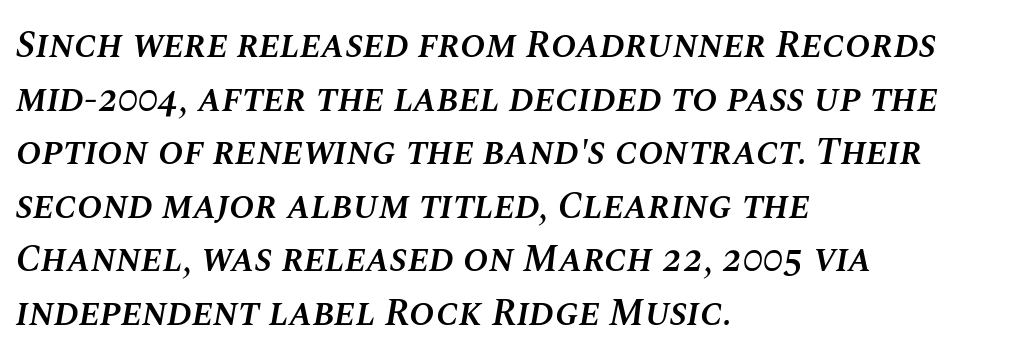
Teacher's note: observe the even left margin — that is flush-left alignment. Each letter keeps its own natural width here, so spacing adapts to shape. What stands out about the letter spacing? Nothing — it is the standard amount. Honestly, the row spacing looks completely unremarkable. This sample uses an oblique cut, with every glyph tilted off the vertical. Students, this is semibold: more ink than regular, less than bold.
